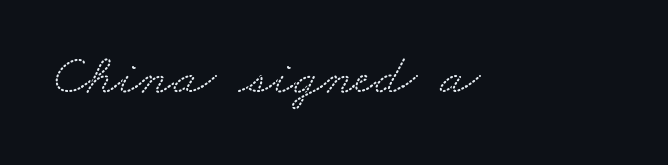
Descender tails drop into unmarked territory. What stands out about the letter spacing? Nothing — it is the standard amount. Is this a fixed-width face? No — the glyphs have proportional, varying widths.
